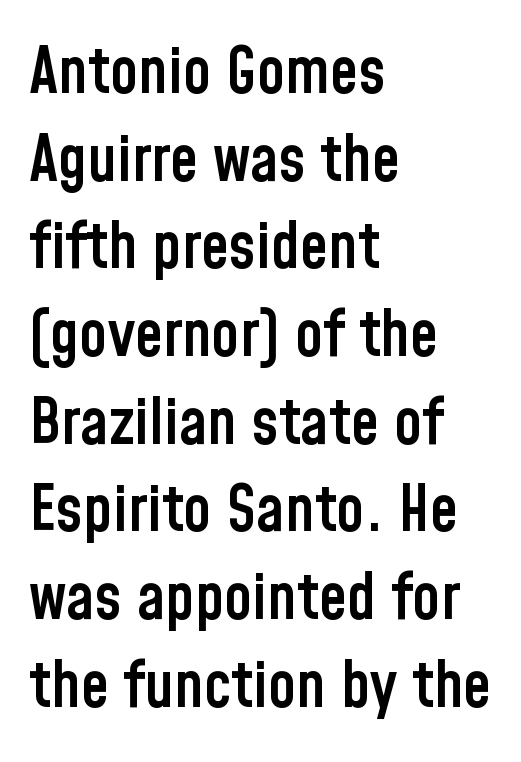
Looks like regular typesetting: each glyph gets only the width it needs. Weight: semibold (demi). Leading: standard. Letter spacing: default. The words here are not underlined.
